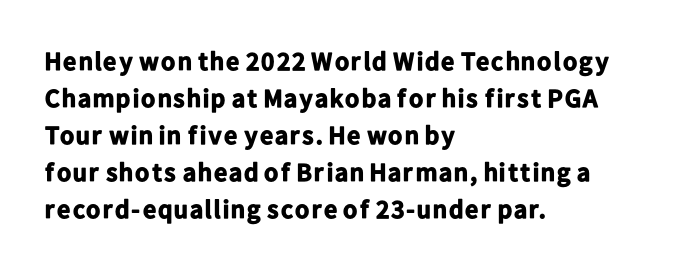
Q: Is the text bold? A: Yes.
Q: Is the text italic (slanted)? A: No, it is upright.
Q: Is the text underlined? A: No.
Q: How is the paragraph aligned? A: Left-aligned.
Q: Is the spacing between letters normal or unusually wide? A: Normal.
Q: Is the spacing between lines tight, normal or loose? A: Normal.
